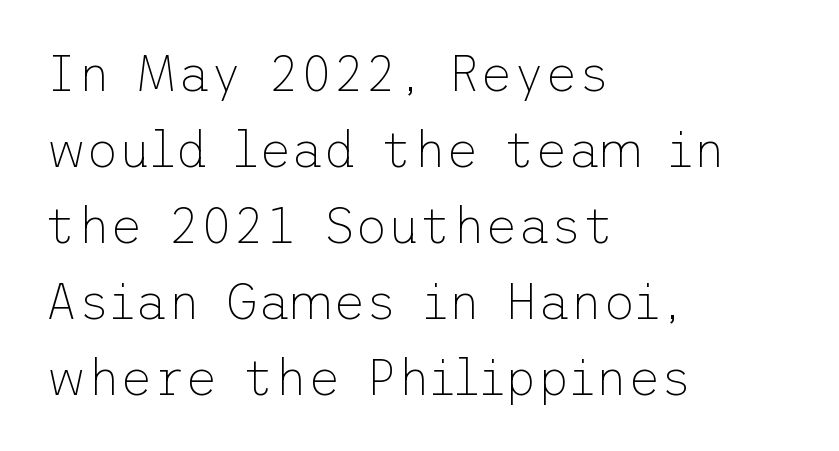
{"serif": "no", "italic": "no", "bold": "no", "weight": "thin", "width": "normal", "stroke_contrast": "low", "x_height": "medium", "underline": "no", "align": "left", "line_spacing": "normal", "line_spacing_ratio": 1.52, "letter_spacing": "normal", "letter_spacing_em": 0.0, "glyph_px": 50}
